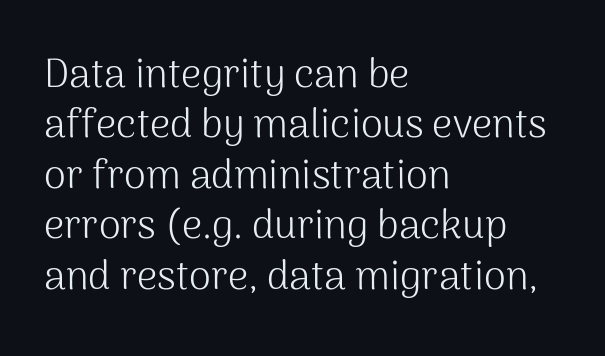
Examine the stroke ends and you'll find no serifs. A clean baseline with only descenders dipping below it. Does the leading feel generous? No, just average. Students, note that the glyphs here touch the page at normal intervals.
